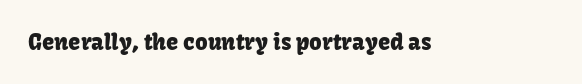
Tall strokes in this sample are plumb rather than angled. Short note: letters normally spaced. Lines of text with bare space underneath.
